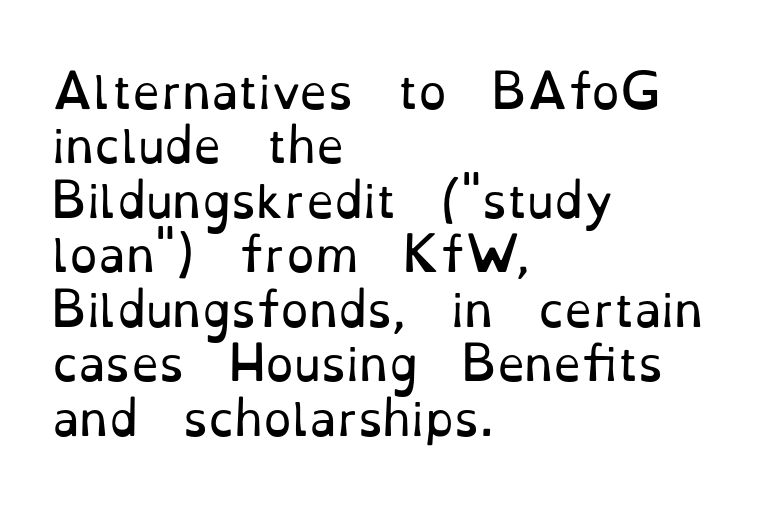
Q: Is the text bold? A: No.
Q: Is the text italic (slanted)? A: No, it is upright.
Q: Is the typeface a serif or a sans-serif typeface? A: Sans-serif.
Q: Is the text underlined? A: No.
Q: How is the paragraph aligned? A: Left-aligned.
Q: Is the spacing between letters normal or unusually wide? A: Normal.
Q: Width (condensed, normal, or wide)? A: Normal.
Q: Stroke contrast? A: Low.
Q: x-height? A: Small.
Q: Monospaced? A: No.
